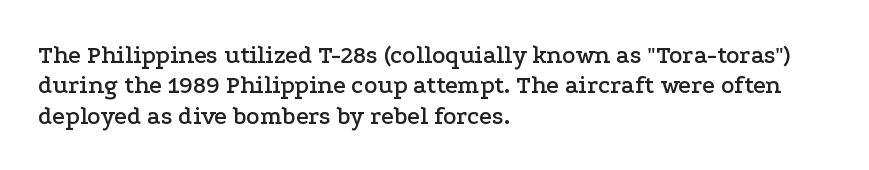
The typography opts for an upright posture over an oblique one. The letterforms sit shoulder to shoulder at normal distance. Compared with a centered layout, this one pins lines to the left instead. Descenders are the only things crossing below the line.
